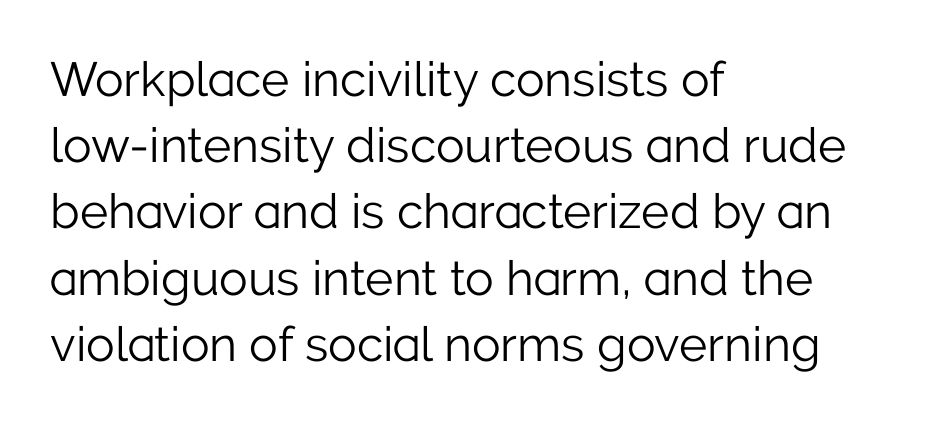
The image shows 48 px light sans-serif type, upright; set left-aligned, normal line spacing (1.38x), normal letter spacing, not underlined; low stroke contrast and a medium x-height.
